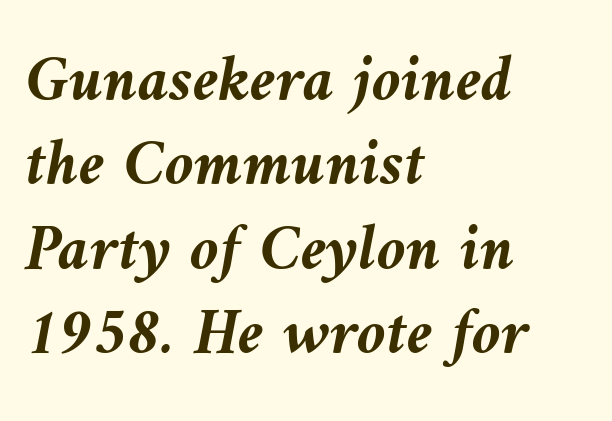
Q: Is the text bold? A: Yes.
Q: Is the text italic (slanted)? A: Yes, it leans left by about 10 degrees.
Q: Is the text underlined? A: No.
Q: How is the paragraph aligned? A: Left-aligned.
Q: Is the spacing between letters normal or unusually wide? A: Normal.
Q: Is the spacing between lines tight, normal or loose? A: Normal.
Q: Width (condensed, normal, or wide)? A: Normal.
Q: Stroke contrast? A: Medium.
Q: x-height? A: Medium.
Q: Monospaced? A: No.
